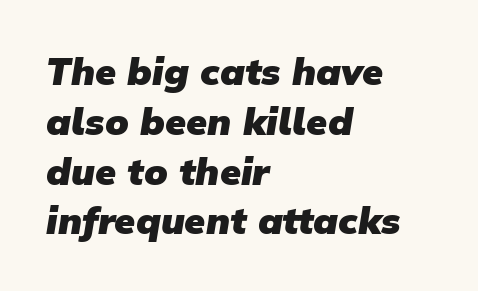
Q: Is the text bold? A: Yes.
Q: Is the typeface a serif or a sans-serif typeface? A: Sans-serif.
Q: Is the text underlined? A: No.
Q: How is the paragraph aligned? A: Left-aligned.
Q: Is the spacing between letters normal or unusually wide? A: Normal.
Q: Is the spacing between lines tight, normal or loose? A: Normal.
Q: Width (condensed, normal, or wide)? A: Normal.
Q: Stroke contrast? A: Low.
Q: x-height? A: Medium.
Q: Monospaced? A: No.
